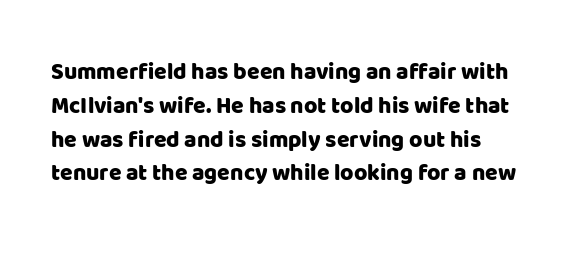
The typography opts for an upright posture over an oblique one. Reading down the column, the eye jumps a familiar distance to each next line. Tracking value appears to be zero — textbook default spacing. Has an underline been added? It has not.
